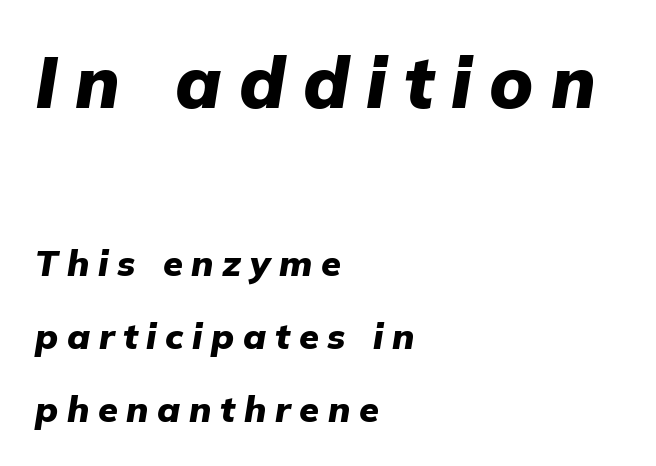
The zone under the glyphs is completely vacant. Bold? Absolutely — the strokes are thick and heavy. The lettering tilts uniformly, giving the passage an italic look. The vertical gap from one line to the next is large. Display-style spreading of the glyphs; the letterfit is very open. Bigger letters appear in the top chunk; the bottom chunk is reduced.
